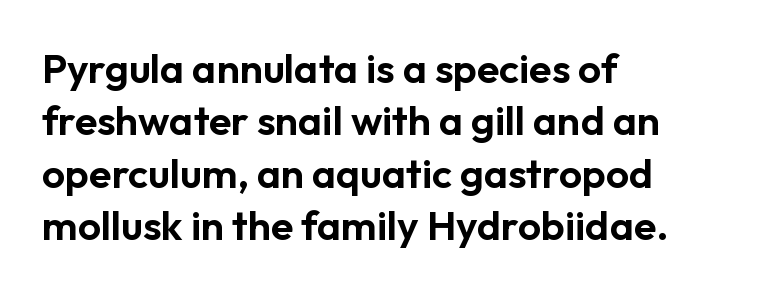
The image shows 41 px sans-serif type, upright; set left-aligned, normal line spacing (1.28x), normal letter spacing, not underlined; low stroke contrast and a medium x-height.
